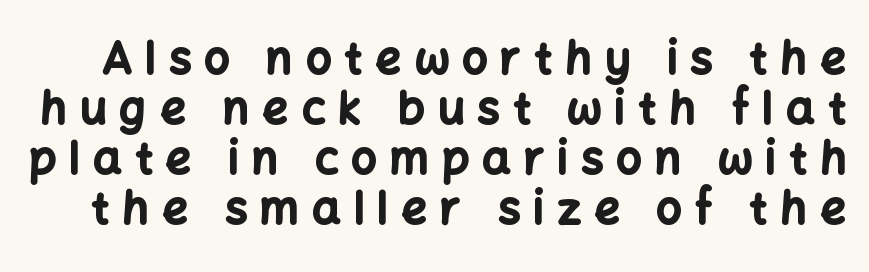
Q: Is the text bold? A: Yes.
Q: Is the text italic (slanted)? A: No, it is upright.
Q: Is the typeface a serif or a sans-serif typeface? A: Sans-serif.
Q: Is the text underlined? A: No.
Q: Is the spacing between letters normal or unusually wide? A: Unusually wide.
Q: Is the spacing between lines tight, normal or loose? A: Tight.
Q: Width (condensed, normal, or wide)? A: Normal.
Q: Stroke contrast? A: Low.
Q: x-height? A: Medium.
Q: Monospaced? A: No.
